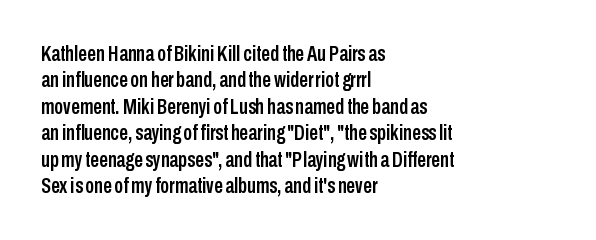
This rendering features lettering with no underline. Horizontal alignment here is leftward, the default for most running prose. These lines keep a tight, regular rhythm from letter to letter. A typesetter would mark this as roman, not italic.
